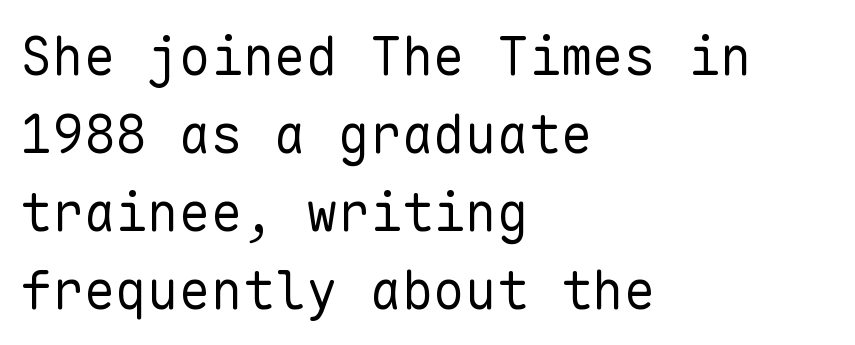
{"serif": "no", "italic": "no", "bold": "no", "weight": "regular", "width": "normal", "stroke_contrast": "low", "x_height": "medium", "monospaced": "yes", "underline": "no", "align": "left", "line_spacing": "normal", "line_spacing_ratio": 1.47, "letter_spacing": "normal", "letter_spacing_em": 0.0, "glyph_px": 53}
